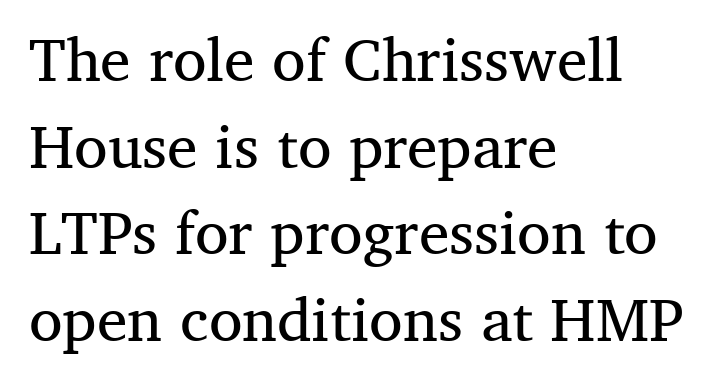
Varying glyph widths throughout — classic text-font behaviour. This sample keeps an unexceptional amount of space between lines. Alignment: flush left. Every character sits straight up, as roman type does. The strokes carry an ordinary text weight at most.
